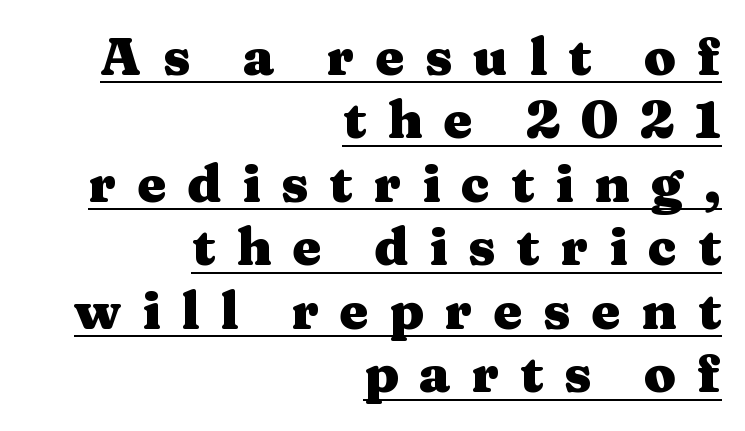
This rendering widens character spacing well past its baseline value. Glance below the letters and you will spot a drawn line. Leftover space on each line is placed entirely before the opening word. This is heavy type, rendered in bold. Here the designer chose a conventional face with non-uniform glyph widths.
